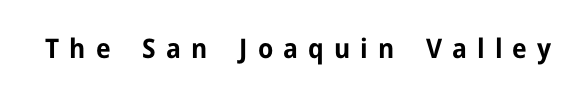
The image shows 27 px bold type, upright; set unusually wide letter spacing (+0.37 em), not underlined.
